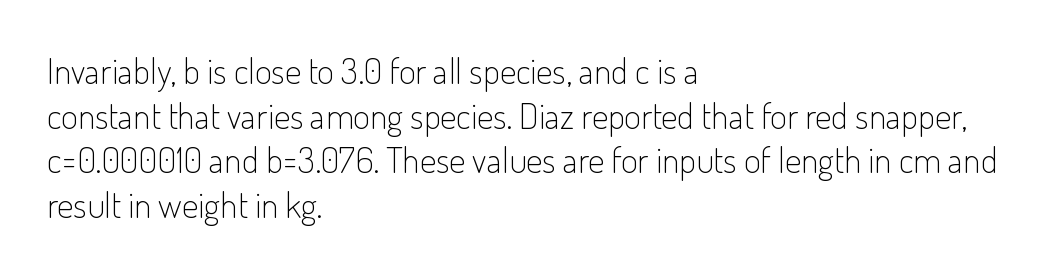
Q: Is the text bold? A: No.
Q: Is the text italic (slanted)? A: No, it is upright.
Q: Is the typeface a serif or a sans-serif typeface? A: Sans-serif.
Q: Is the text underlined? A: No.
Q: How is the paragraph aligned? A: Left-aligned.
Q: Is the spacing between letters normal or unusually wide? A: Normal.
Q: Width (condensed, normal, or wide)? A: Condensed.
Q: Stroke contrast? A: Low.
Q: x-height? A: Small.
Q: Monospaced? A: No.
